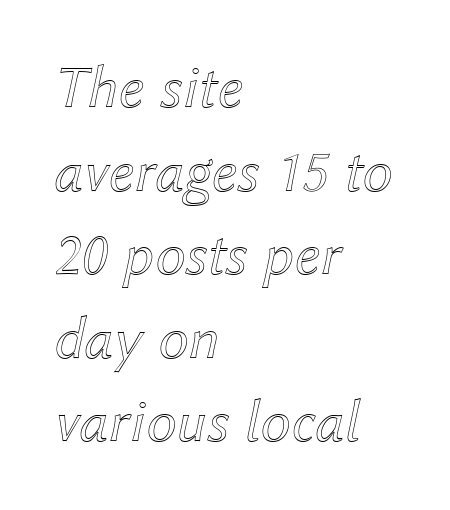
The image shows 61 px text type, italic (leaning right); set left-aligned, normal line spacing (1.37x), normal letter spacing, not underlined; a medium x-height.
